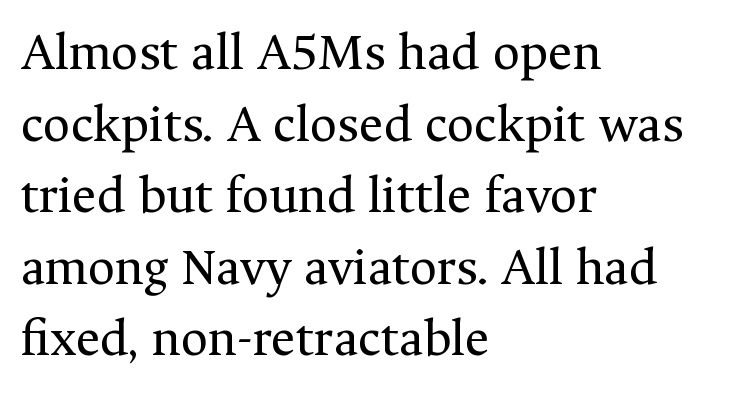
{"serif": "yes", "italic": "no", "bold": "no", "weight": "regular", "width": "normal", "stroke_contrast": "medium", "x_height": "medium", "monospaced": "no", "underline": "no", "align": "left", "line_spacing": "normal", "line_spacing_ratio": 1.35, "letter_spacing": "normal", "letter_spacing_em": 0.0, "glyph_px": 53}
